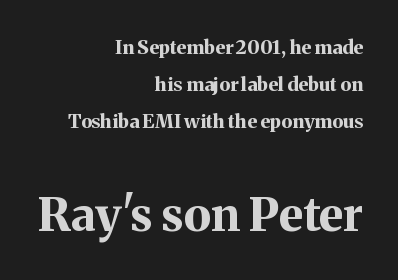
Q: Is the text bold? A: Yes.
Q: Is the text italic (slanted)? A: No, it is upright.
Q: Is the typeface a serif or a sans-serif typeface? A: Serif.
Q: Is the text underlined? A: No.
Q: How is the paragraph aligned? A: Right-aligned.
Q: Is the spacing between letters normal or unusually wide? A: Normal.
Q: Is the spacing between lines tight, normal or loose? A: Loose.
Q: Which block of text is set in a larger size, the first (top) or the second (bottom)? A: The second (bottom) one.
Q: Width (condensed, normal, or wide)? A: Normal.
Q: Stroke contrast? A: Medium.
Q: x-height? A: Medium.
Q: Monospaced? A: No.
